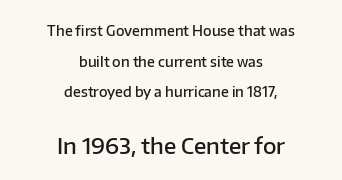
Q: Is the text bold? A: Semi-bold.
Q: Is the text italic (slanted)? A: No, it is upright.
Q: Is the text underlined? A: No.
Q: How is the paragraph aligned? A: Centered.
Q: Is the spacing between letters normal or unusually wide? A: Normal.
Q: Is the spacing between lines tight, normal or loose? A: Loose.
Q: Which block of text is set in a larger size, the first (top) or the second (bottom)? A: The second (bottom) one.
